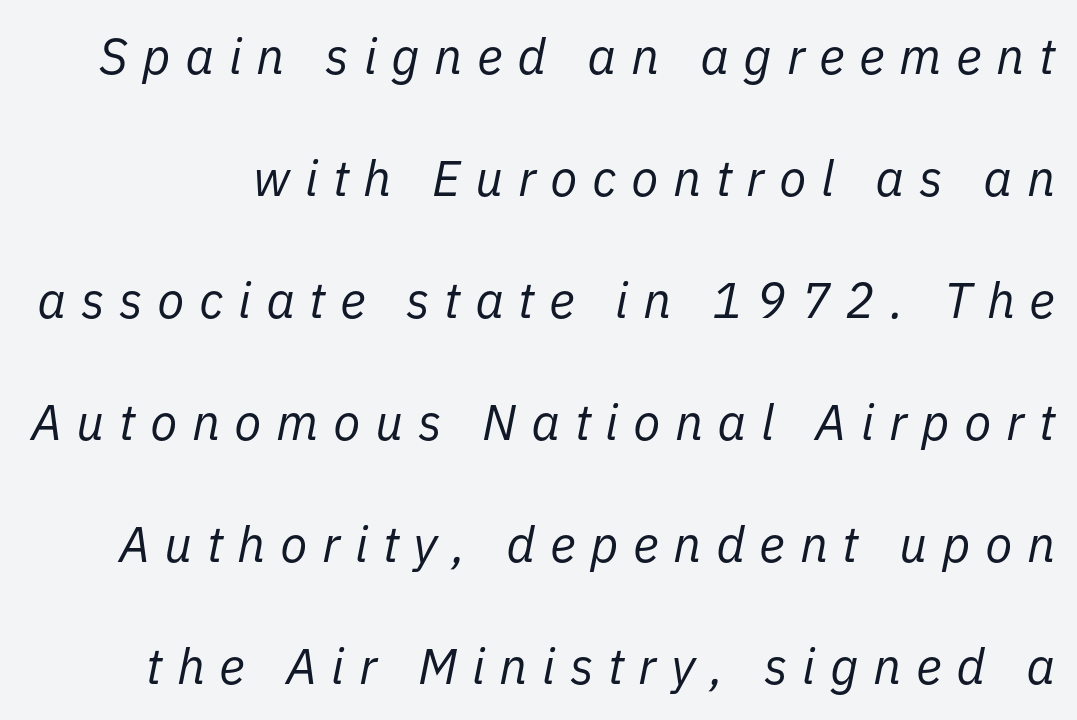
{"italic": "yes", "lean": "right", "slant_degrees": 11, "bold": "no", "weight": "regular", "width": "normal", "stroke_contrast": "low", "x_height": "medium", "monospaced": "no", "underline": "no", "line_spacing": "loose", "line_spacing_ratio": 2.44, "letter_spacing": "wide", "letter_spacing_em": 0.29, "glyph_px": 50}
